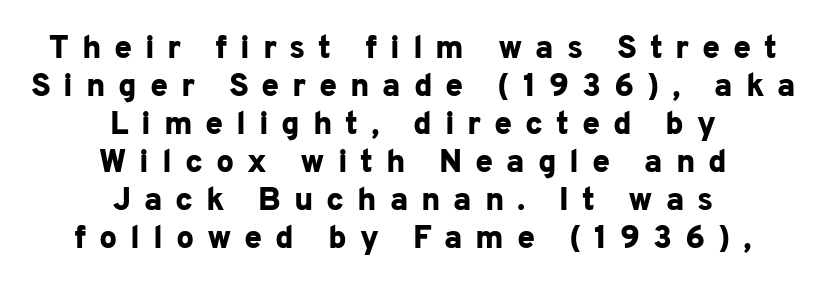
Style check: upright. This rendering employs a face without finishing strokes, i.e., a sans-serif. You could only call the tracking loose — the letters float apart. Thick stems and heavy bowls — unmistakably bold. Any mark beneath the type? The region is blank.
